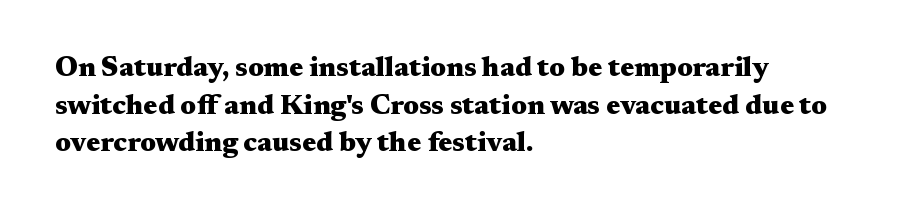
{"serif": "yes", "italic": "no", "bold": "yes", "weight": "heavy", "width": "wide", "stroke_contrast": "medium", "x_height": "medium", "monospaced": "no", "underline": "no", "align": "left", "line_spacing": "normal", "line_spacing_ratio": 1.34, "letter_spacing": "normal", "letter_spacing_em": 0.0, "glyph_px": 28}
